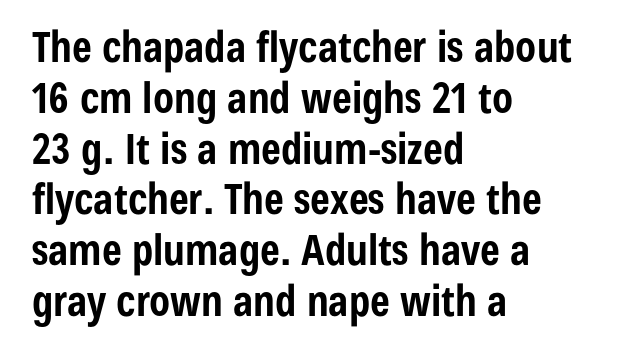
Q: Is the text bold? A: Yes.
Q: Is the text italic (slanted)? A: No, it is upright.
Q: Is the typeface a serif or a sans-serif typeface? A: Sans-serif.
Q: Is the text underlined? A: No.
Q: How is the paragraph aligned? A: Left-aligned.
Q: Is the spacing between letters normal or unusually wide? A: Normal.
Q: Width (condensed, normal, or wide)? A: Condensed.
Q: Stroke contrast? A: Low.
Q: x-height? A: Medium.
Q: Monospaced? A: No.
